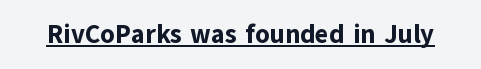
The image shows 26 px bold type, upright; set normal letter spacing, underlined.
